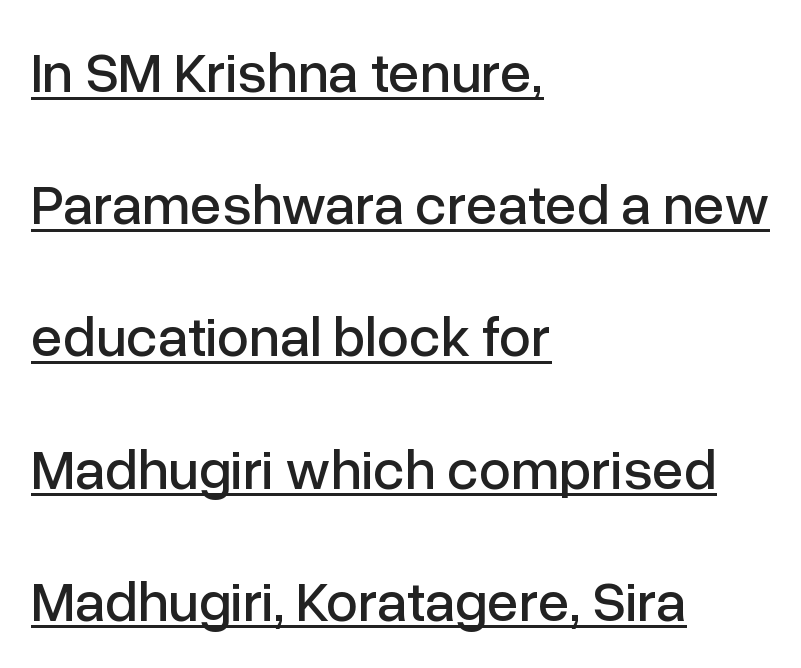
The letters sit at their default tracking, neither squeezed nor spread. The letters stand straight up with perfectly vertical stems. In terms of letterform style, serifs are entirely absent. The text block is weighted toward the left margin, trailing off unevenly rightward. Caption: lettering with a line underneath. Line spacing here is loose.
